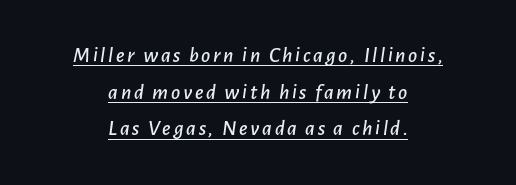
{"italic": "yes", "lean": "right", "slant_degrees": 7, "underline": "yes", "align": "center", "line_spacing": "normal", "line_spacing_ratio": 1.67, "glyph_px": 22}
